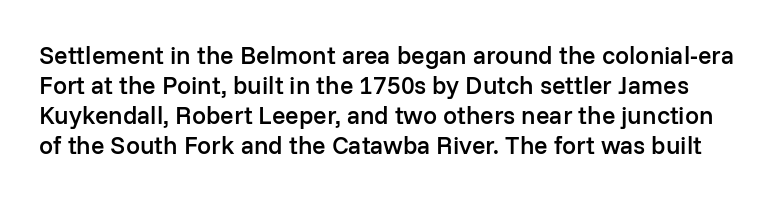
Does the lettering tilt? It doesn't — this is upright. Summary of weight: moderately heavy, a semibold. Tracking here is standard; glyphs follow each other at the usual distance. Words float on clear page, feet unadorned.
